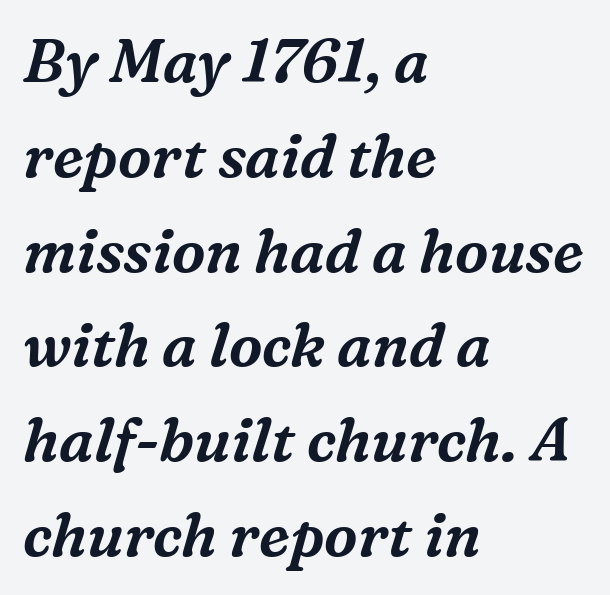
{"serif": "yes", "italic": "yes", "lean": "right", "slant_degrees": 16, "width": "normal", "stroke_contrast": "medium", "x_height": "medium", "monospaced": "no", "underline": "no", "align": "left", "line_spacing": "normal", "line_spacing_ratio": 1.58, "letter_spacing": "normal", "letter_spacing_em": 0.0, "glyph_px": 60}
